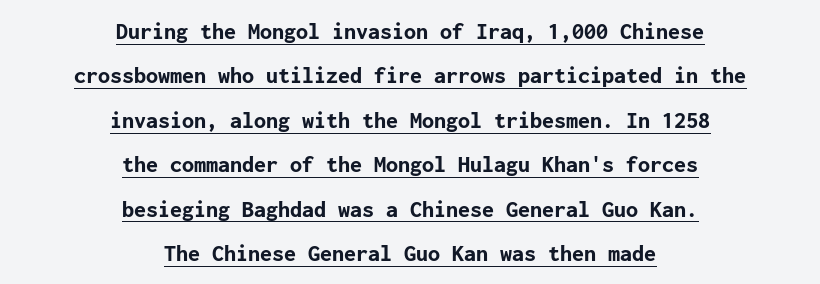
{"italic": "no", "bold": "yes", "underline": "yes", "align": "center", "line_spacing_ratio": 1.85, "letter_spacing": "normal", "letter_spacing_em": 0.0, "glyph_px": 24}
